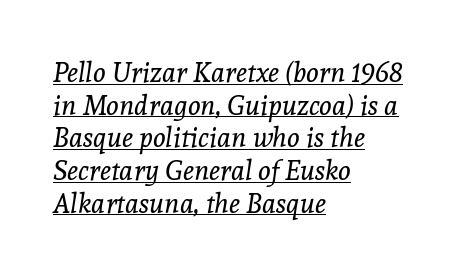
The image shows 27 px text type, italic (leaning right); set left-aligned, line spacing 1.21x, normal letter spacing, underlined.
